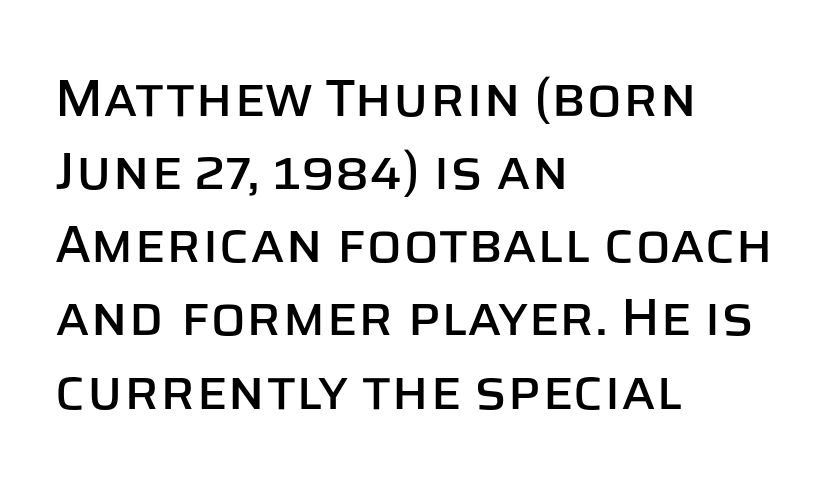
The image shows 53 px sans-serif type, upright; set left-aligned, normal line spacing (1.38x), normal letter spacing, not underlined; low stroke contrast and a large x-height.
